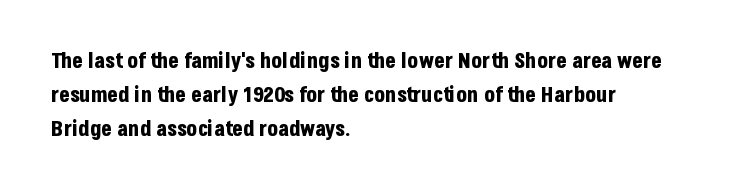
{"italic": "no", "bold": "yes", "underline": "no", "align": "left", "line_spacing": "normal", "line_spacing_ratio": 1.54, "letter_spacing": "normal", "letter_spacing_em": 0.0, "glyph_px": 22}
